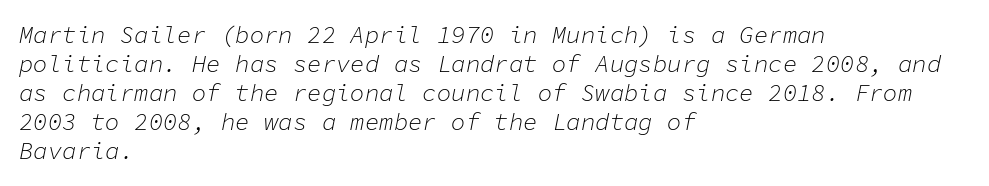
Q: Is the text bold? A: No.
Q: Is the text italic (slanted)? A: Yes, it leans right by about 11 degrees.
Q: Is the text underlined? A: No.
Q: How is the paragraph aligned? A: Left-aligned.
Q: Is the spacing between letters normal or unusually wide? A: Normal.
